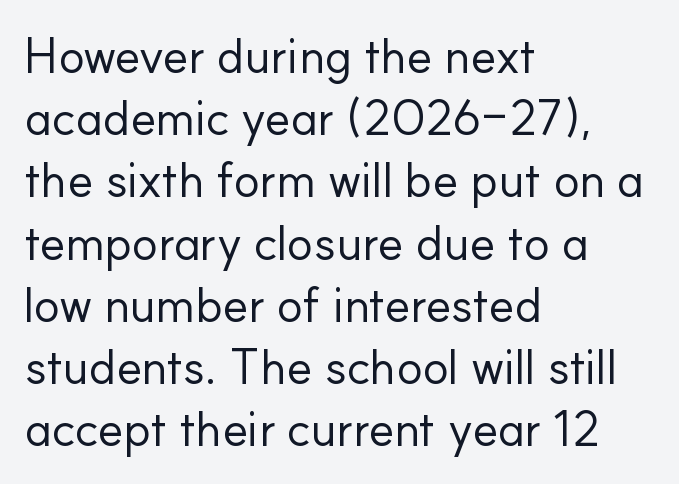
{"serif": "no", "italic": "no", "bold": "no", "weight": "regular", "width": "normal", "stroke_contrast": "low", "x_height": "small", "monospaced": "no", "underline": "no", "align": "left", "line_spacing": "normal", "line_spacing_ratio": 1.27, "letter_spacing": "normal", "letter_spacing_em": 0.0, "glyph_px": 49}
